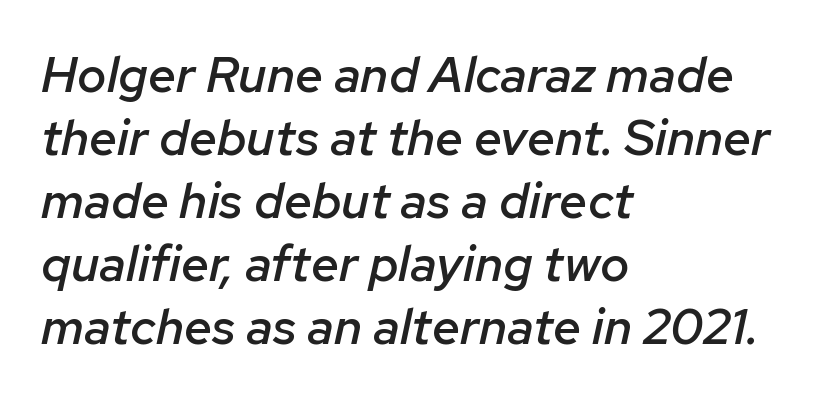
Q: Is the text bold? A: Semi-bold.
Q: Is the text italic (slanted)? A: Yes, it leans right by about 12 degrees.
Q: Is the text underlined? A: No.
Q: How is the paragraph aligned? A: Left-aligned.
Q: Is the spacing between letters normal or unusually wide? A: Normal.
Q: Is the spacing between lines tight, normal or loose? A: Normal.
Q: Width (condensed, normal, or wide)? A: Normal.
Q: Stroke contrast? A: Low.
Q: x-height? A: Medium.
Q: Monospaced? A: No.
